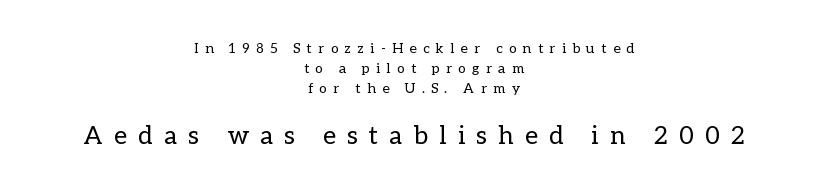
Q: Is the text bold? A: No.
Q: Is the text italic (slanted)? A: No, it is upright.
Q: Is the text underlined? A: No.
Q: How is the paragraph aligned? A: Centered.
Q: Is the spacing between letters normal or unusually wide? A: Unusually wide.
Q: Is the spacing between lines tight, normal or loose? A: Normal.
Q: Which block of text is set in a larger size, the first (top) or the second (bottom)? A: The second (bottom) one.
